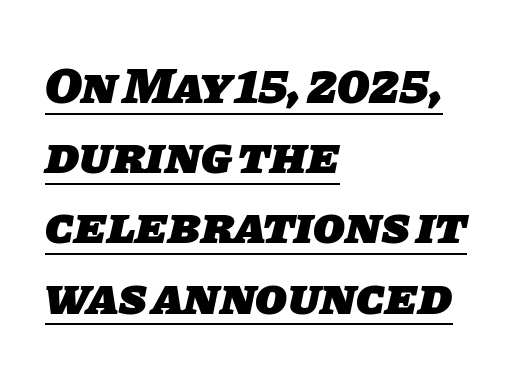
The image shows 52 px heavy type; set left-aligned, normal line spacing (1.35x), normal letter spacing, underlined; low stroke contrast and a large x-height.
